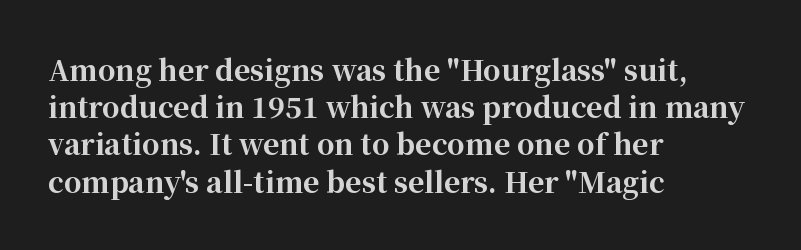
Its strokes are broad and dark, the hallmark of bold type. A clean baseline with only descenders dipping below it. A serif font was chosen for this passage. The face used here is proportionally spaced, like ordinary book or web type. Line starts are locked; line ends wander.
